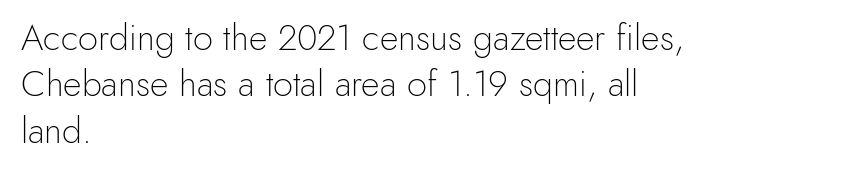
This sample has the flowing, uneven cadence of proportional lettering. Does the lettering tilt? It doesn't — this is upright. In terms of leading, this rendering sits right in the middle. Look at the bottom of the vertical strokes: they stop flat, with no serifs. A student would call this left alignment; a typographer would say flush left, rag right. The passage shown is not underscored anywhere.
